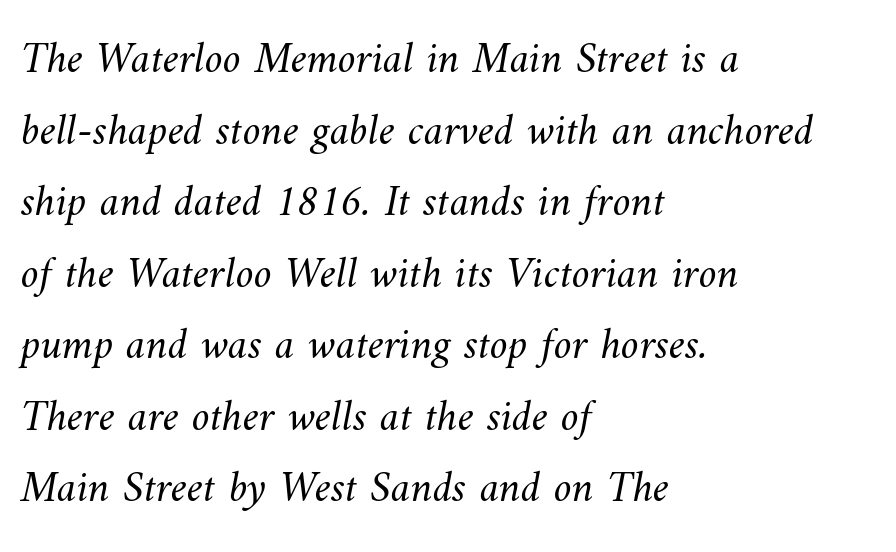
The face used here is proportionally spaced, like ordinary book or web type. A typesetter would call this leading conventional body-copy spacing. Standard letterfit; no display-style spreading of the glyphs. Quick note: underline off.
